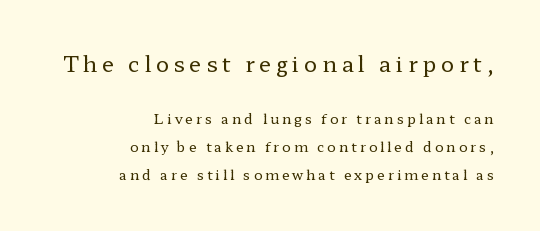
Q: Is the text bold? A: No.
Q: Is the text italic (slanted)? A: No, it is upright.
Q: Is the text underlined? A: No.
Q: How is the paragraph aligned? A: Right-aligned.
Q: Is the spacing between letters normal or unusually wide? A: Unusually wide.
Q: Is the spacing between lines tight, normal or loose? A: Loose.
Q: Which block of text is set in a larger size, the first (top) or the second (bottom)? A: The first (top) one.
